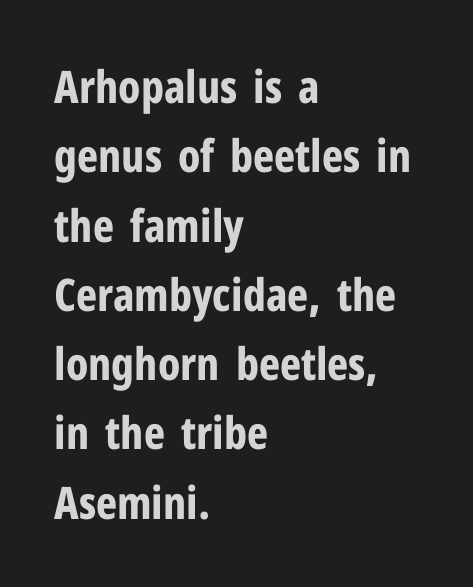
{"serif": "no", "italic": "no", "bold": "yes", "weight": "bold", "width": "condensed", "stroke_contrast": "low", "x_height": "medium", "monospaced": "no", "underline": "no", "align": "left", "line_spacing": "normal", "line_spacing_ratio": 1.54, "letter_spacing": "normal", "letter_spacing_em": 0.0, "glyph_px": 45}
